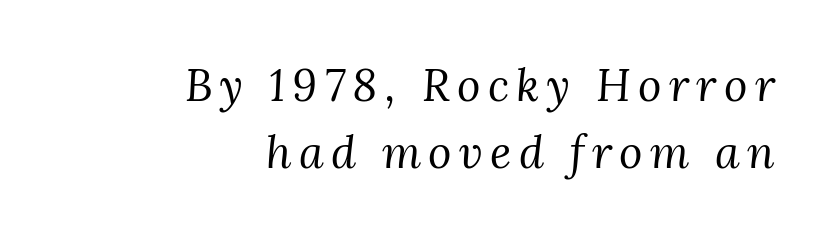
The image shows 45 px regular-weight serif type, italic (leaning right); set right-aligned, normal line spacing (1.5x), not underlined; medium stroke contrast and a medium x-height.
